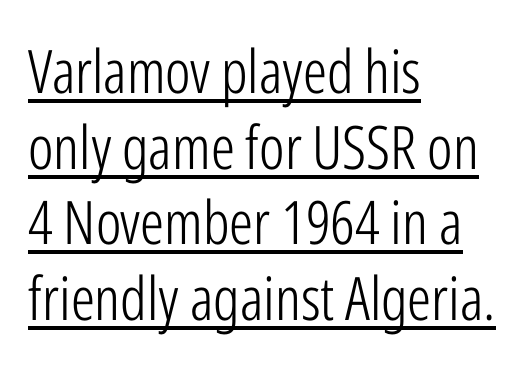
Q: Is the text bold? A: No.
Q: Is the text italic (slanted)? A: No, it is upright.
Q: Is the typeface a serif or a sans-serif typeface? A: Sans-serif.
Q: Is the text underlined? A: Yes.
Q: How is the paragraph aligned? A: Left-aligned.
Q: Is the spacing between letters normal or unusually wide? A: Normal.
Q: Is the spacing between lines tight, normal or loose? A: Normal.
Q: Width (condensed, normal, or wide)? A: Condensed.
Q: Stroke contrast? A: Low.
Q: x-height? A: Medium.
Q: Monospaced? A: No.
